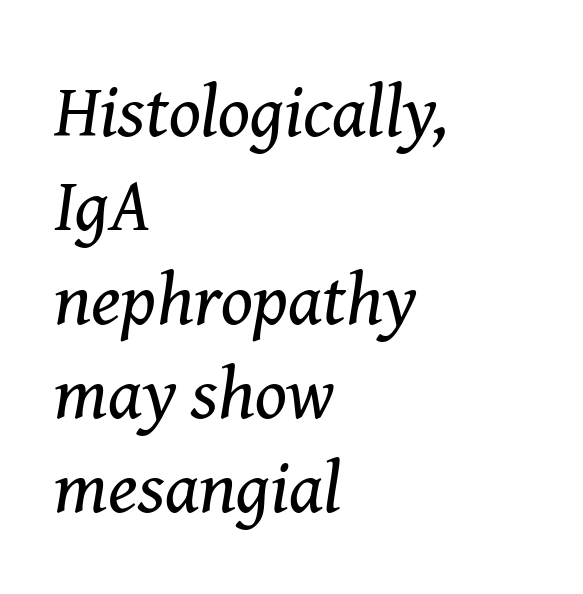
Type style note: has serifs. Line starts are locked; line ends wander. Weight: not bold — regular or lighter. Looking at the ascenders, they clearly lean. Caption: standard tracking, unaltered. The baseline area is clear.
